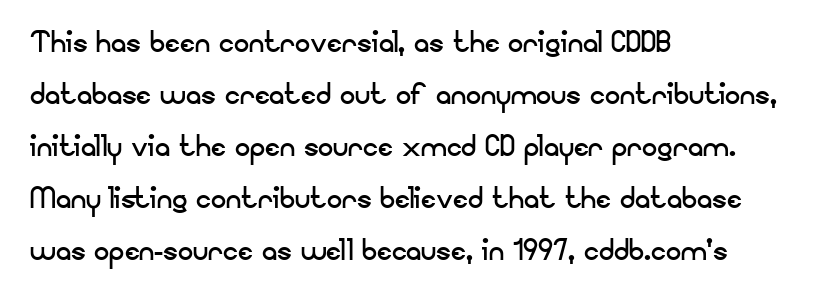
The image shows 38 px regular-weight sans-serif type, upright; set left-aligned, normal line spacing (1.37x), normal letter spacing, not underlined; low stroke contrast and a small x-height.
